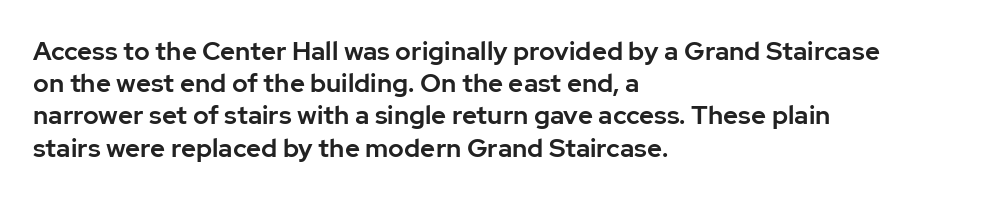
Q: Is the text italic (slanted)? A: No, it is upright.
Q: Is the text underlined? A: No.
Q: How is the paragraph aligned? A: Left-aligned.
Q: Is the spacing between letters normal or unusually wide? A: Normal.
